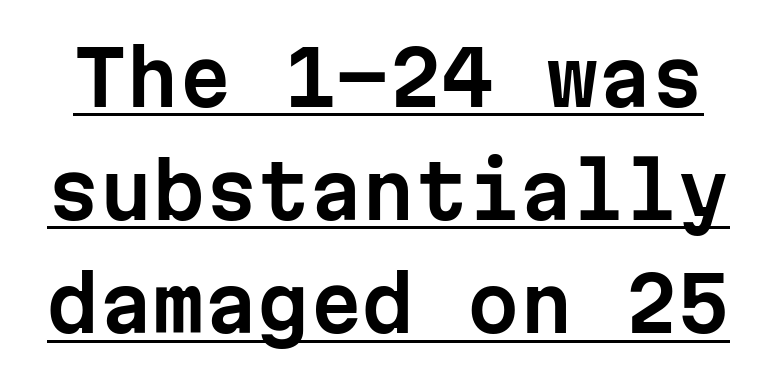
Caption: lettering with a line underneath. Honestly, the letter spacing is just normal — you wouldn't notice it. Are there feet on the stems? There aren't — it's a sans. This is the regular roman posture of the typeface.
